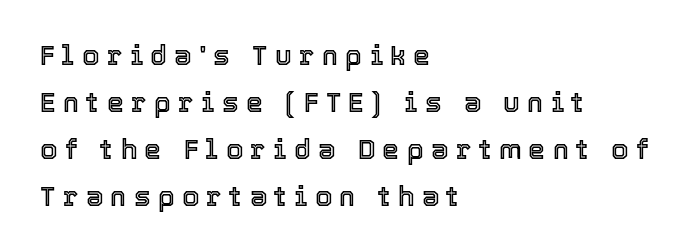
The image shows 27 px text type, upright; set left-aligned, line spacing 1.74x, unusually wide letter spacing (+0.28 em), not underlined.
